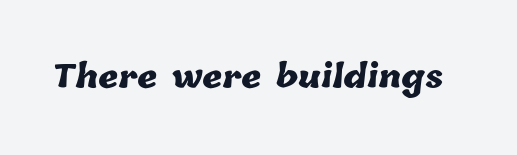
Does extra space separate the letters? No, they use regular spacing. Compared with an ordinary text face, these strokes are far heavier — a full bold. Varying glyph widths throughout — classic text-font behaviour. The passage shown is not underscored anywhere.
